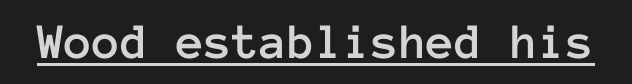
The tracking reads as untouched default to a designer's eye. Notice how a bar underscores the lettering throughout. Nope, not italic — everything's standing straight. Do the characters align in a grid? Yes, the font is monospaced.
